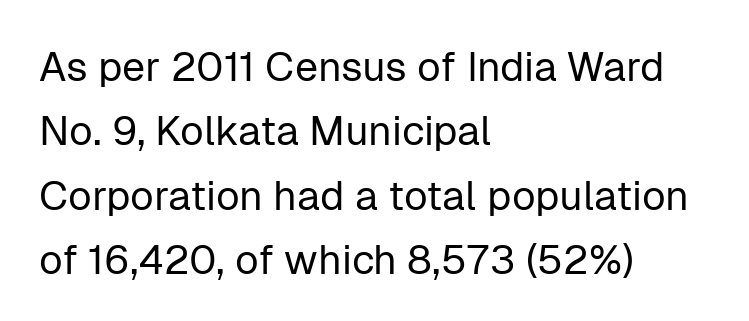
Font category for this specimen: sans-serif. The weight tops out at a normal text grade. Notice how the passage keeps a crisp vertical edge on the left only. Italic? Not at all — the glyphs are vertical. Interline gaps are of average width in this sample.
